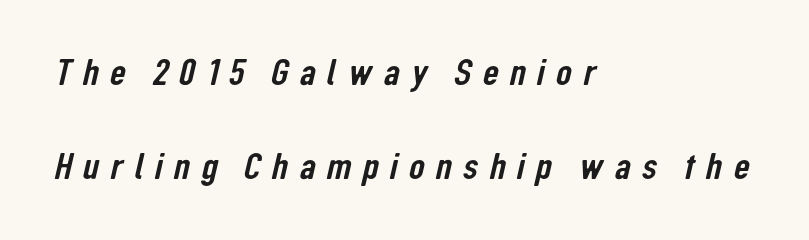
{"serif": "no", "width": "condensed", "stroke_contrast": "low", "x_height": "medium", "monospaced": "no", "underline": "no", "align": "left", "line_spacing": "loose", "line_spacing_ratio": 2.4, "letter_spacing": "wide", "letter_spacing_em": 0.29, "glyph_px": 39}
